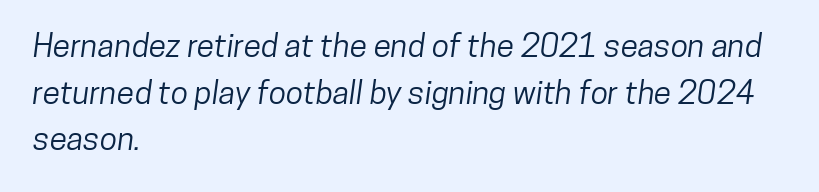
A bare baseline throughout the passage. The passage shown is typeset with a sans-serif family. In terms of leading, this rendering sits right in the middle. Is the letter spacing exaggerated? No — it looks like the ordinary default.
